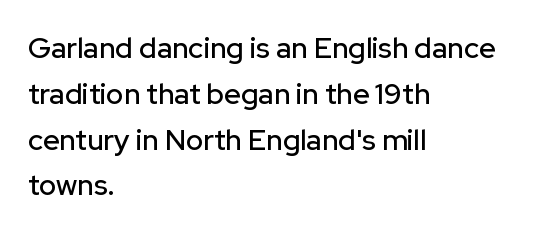
Q: Is the text italic (slanted)? A: No, it is upright.
Q: Is the typeface a serif or a sans-serif typeface? A: Sans-serif.
Q: Is the text underlined? A: No.
Q: How is the paragraph aligned? A: Left-aligned.
Q: Is the spacing between letters normal or unusually wide? A: Normal.
Q: Is the spacing between lines tight, normal or loose? A: Normal.
Q: Width (condensed, normal, or wide)? A: Normal.
Q: Stroke contrast? A: Low.
Q: x-height? A: Medium.
Q: Monospaced? A: No.
